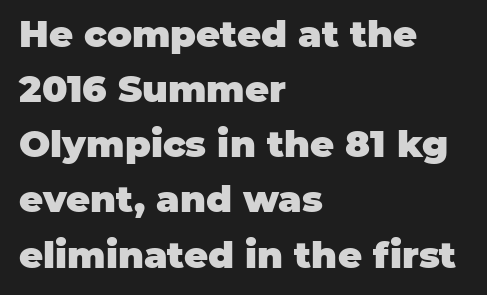
Quick note: interline space is typical. Are there feet on the stems? There aren't — it's a sans. Lines of text with bare space underneath. You could call the tracking neutral — neither tight nor loose. Each letter keeps its own natural width here, so spacing adapts to shape. This rendering uses left alignment, leaving the right contour irregular.
